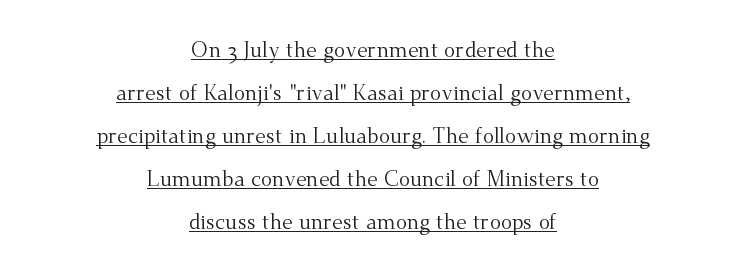
The image shows 21 px text type, upright; set centered, loose line spacing (2.05x), normal letter spacing, underlined.
